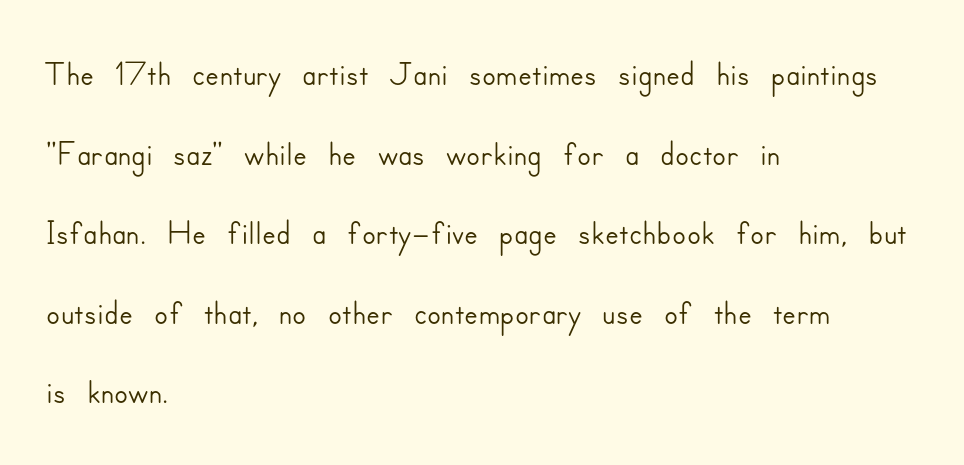
{"serif": "no", "italic": "no", "width": "normal", "stroke_contrast": "low", "x_height": "small", "monospaced": "no", "underline": "no", "align": "left", "line_spacing": "normal", "line_spacing_ratio": 1.56, "letter_spacing": "normal", "letter_spacing_em": 0.0, "glyph_px": 51}
